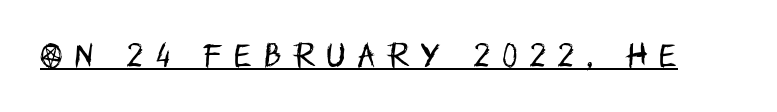
{"italic": "no", "bold": "no", "underline": "yes", "letter_spacing": "wide", "letter_spacing_em": 0.46, "glyph_px": 27}
